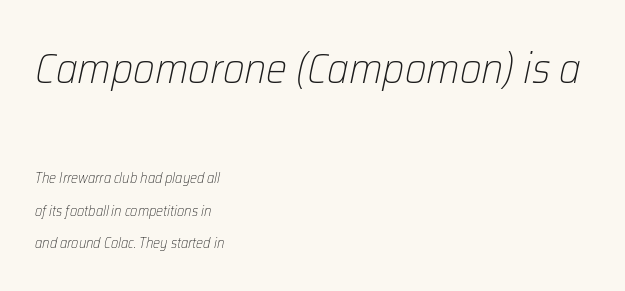
The face used here appears at its bigger size in the upper chunk. Plain, unruled lines of type. These lines are rendered in a variable-pitch font. Students, observe: this is what heavily led, spacious text looks like.
